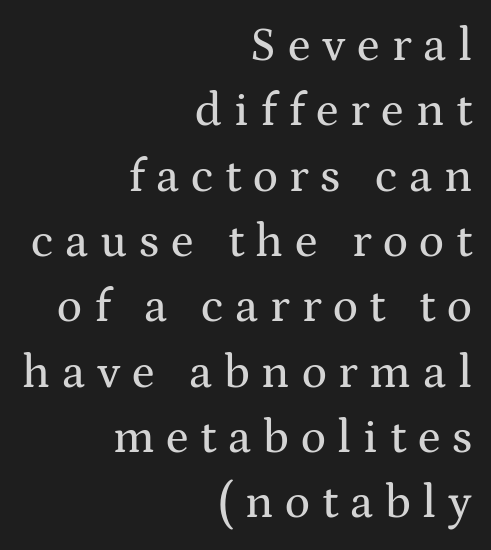
The image shows 47 px wide serif type, upright; set right-aligned, normal line spacing (1.39x), unusually wide letter spacing (+0.25 em), not underlined; medium stroke contrast and a medium x-height.
